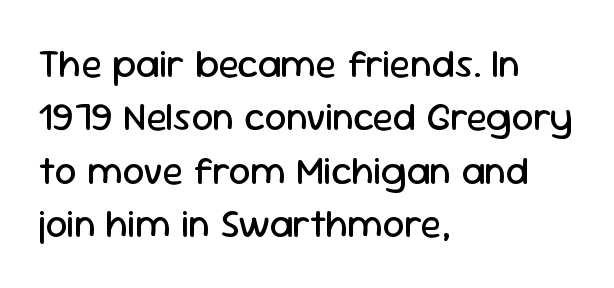
The glyphs in this specimen are sans serif. Compared with a typical body face, this is equally light or lighter still. The rendering keeps characters at their native spacing. You can tell it's not italic because the verticals are truly vertical.
